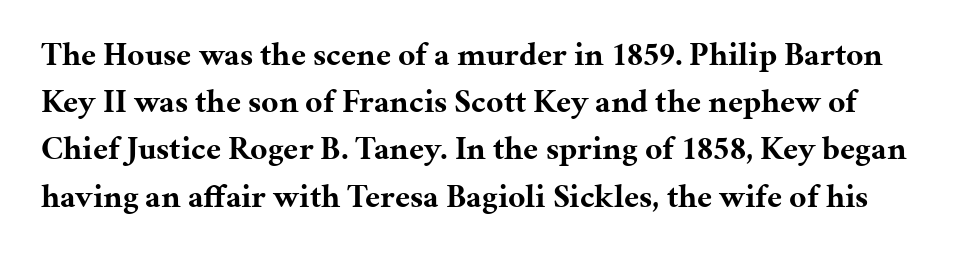
Set as a true bold cut, around the 700 mark. Look at the bottom of the vertical strokes: they flare into serifs here. This is roman type, the default non-slanted kind. Quick note: interline space is typical.
